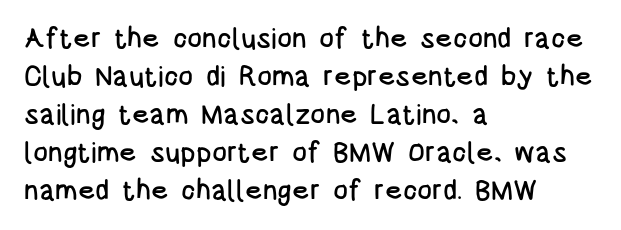
The image shows 28 px condensed sans-serif type, upright; set left-aligned, normal line spacing (1.36x), normal letter spacing, not underlined; low stroke contrast and a large x-height.
